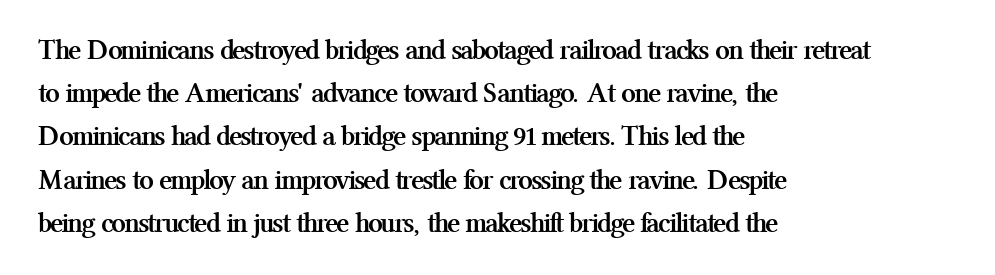
The typography opts for an upright posture over an oblique one. Casual observation: everything's shoved over to the left. Summary of weight: heavy, a full bold. How would I describe the line gaps? Plain and ordinary.
